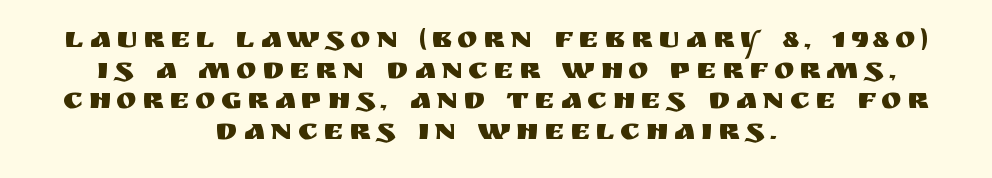
The image shows 31 px sans-serif type, upright; set centered, tight line spacing (0.99x), not underlined; medium stroke contrast and a large x-height.
